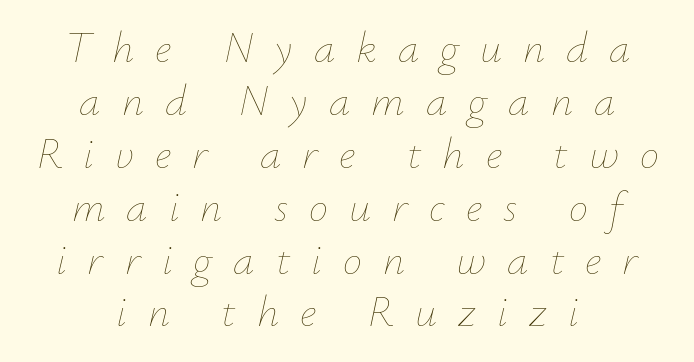
The image shows 43 px thin type, italic (leaning right); set centered, line spacing 1.23x, unusually wide letter spacing (+0.49 em), not underlined; low stroke contrast and a small x-height.
